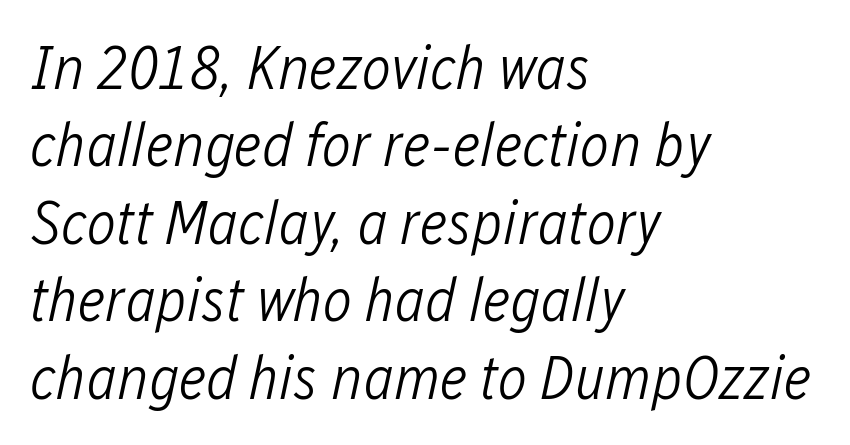
Q: Is the text bold? A: No.
Q: Is the text italic (slanted)? A: Yes, it leans right by about 12 degrees.
Q: Is the text underlined? A: No.
Q: How is the paragraph aligned? A: Left-aligned.
Q: Is the spacing between letters normal or unusually wide? A: Normal.
Q: Is the spacing between lines tight, normal or loose? A: Normal.
Q: Width (condensed, normal, or wide)? A: Condensed.
Q: Stroke contrast? A: Low.
Q: x-height? A: Medium.
Q: Monospaced? A: No.
